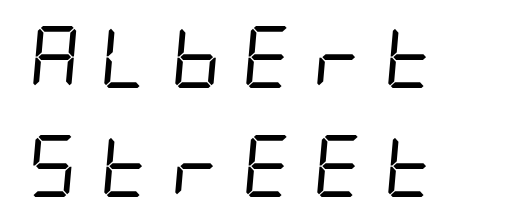
Q: Is the text bold? A: No.
Q: Is the typeface a serif or a sans-serif typeface? A: Sans-serif.
Q: Is the text underlined? A: No.
Q: How is the paragraph aligned? A: Left-aligned.
Q: Is the spacing between letters normal or unusually wide? A: Unusually wide.
Q: Width (condensed, normal, or wide)? A: Condensed.
Q: Stroke contrast? A: Low.
Q: x-height? A: Large.
